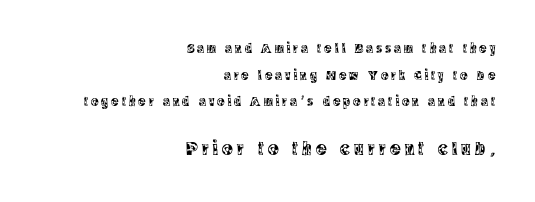
{"italic": "no", "underline": "no", "align": "right", "line_spacing": "loose", "line_spacing_ratio": 1.91, "letter_spacing": "wide", "letter_spacing_em": 0.21, "larger_block": "second", "size_ratio": 1.43, "glyph_px": 20}
